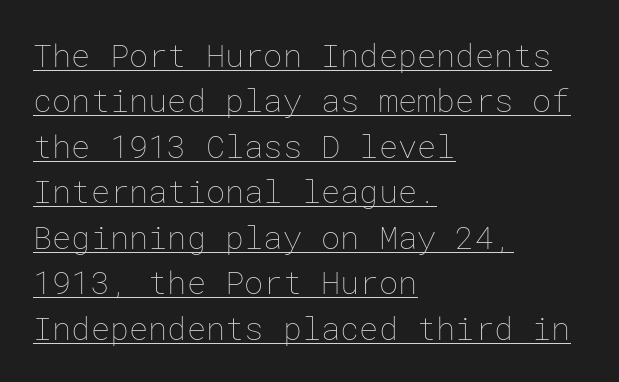
Q: Is the text bold? A: No.
Q: Is the text italic (slanted)? A: No, it is upright.
Q: Is the text underlined? A: Yes.
Q: How is the paragraph aligned? A: Left-aligned.
Q: Is the spacing between letters normal or unusually wide? A: Normal.
Q: Is the spacing between lines tight, normal or loose? A: Normal.
Q: Width (condensed, normal, or wide)? A: Normal.
Q: Stroke contrast? A: Low.
Q: x-height? A: Medium.
